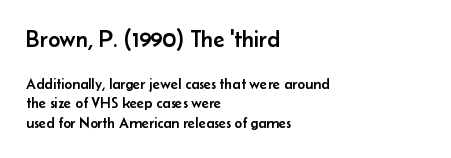
{"italic": "no", "underline": "no", "align": "left", "line_spacing": "normal", "line_spacing_ratio": 1.31, "letter_spacing": "normal", "letter_spacing_em": 0.0, "larger_block": "first", "size_ratio": 1.53, "glyph_px": 23}
